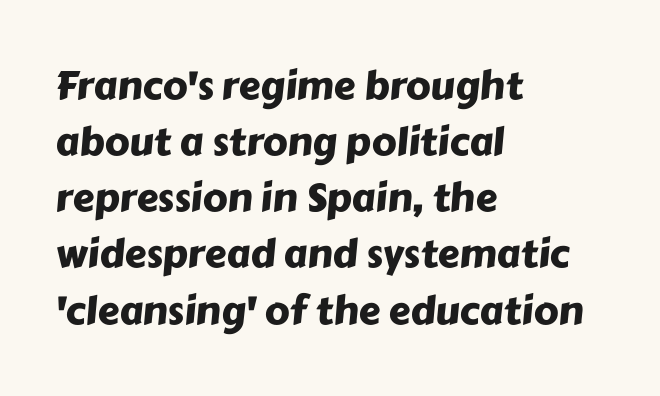
{"serif": "no", "width": "normal", "stroke_contrast": "low", "x_height": "medium", "monospaced": "no", "underline": "no", "align": "left", "line_spacing": "normal", "line_spacing_ratio": 1.44, "letter_spacing": "normal", "letter_spacing_em": 0.0, "glyph_px": 39}
